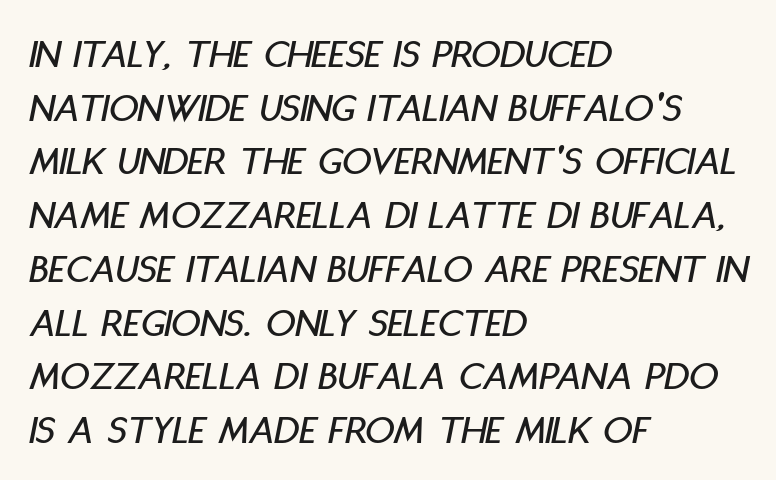
The letters advance in unequal steps, a hallmark of proportional type. Each row of text sits above clean, open space. The paragraph has a hard left edge and a soft right edge. Is the letter spacing exaggerated? No — it looks like the ordinary default. Leading matches the norm, producing a regular column.
